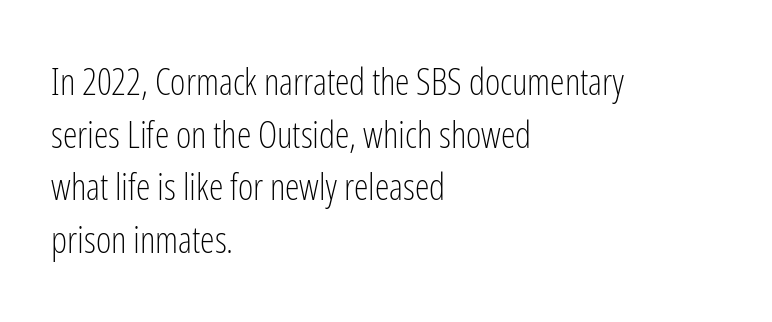
Each line starts at the same left margin while the right side varies. The words here are not underlined. When letters stand straight like this, we call the style roman or upright. You can tell from the bare stems that sans-serif type was used. Bold? No — there's no thickening of the strokes. Default kerning and tracking; the words read as compact shapes.
